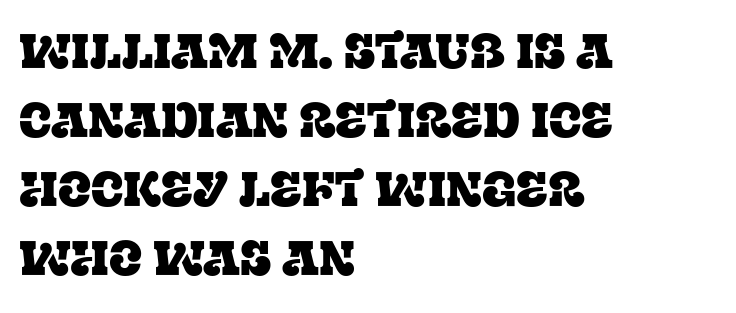
Q: Is the text italic (slanted)? A: No, it is upright.
Q: Is the typeface a serif or a sans-serif typeface? A: Serif.
Q: Is the text underlined? A: No.
Q: How is the paragraph aligned? A: Left-aligned.
Q: Is the spacing between letters normal or unusually wide? A: Normal.
Q: Is the spacing between lines tight, normal or loose? A: Normal.
Q: Width (condensed, normal, or wide)? A: Normal.
Q: Stroke contrast? A: Low.
Q: x-height? A: Large.
Q: Monospaced? A: No.
